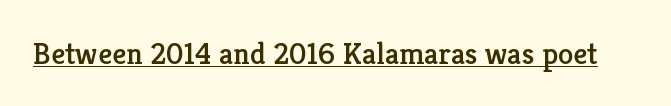
{"serif": "yes", "italic": "no", "width": "normal", "stroke_contrast": "low", "x_height": "medium", "monospaced": "no", "underline": "yes", "letter_spacing": "normal", "letter_spacing_em": 0.0, "glyph_px": 31}
